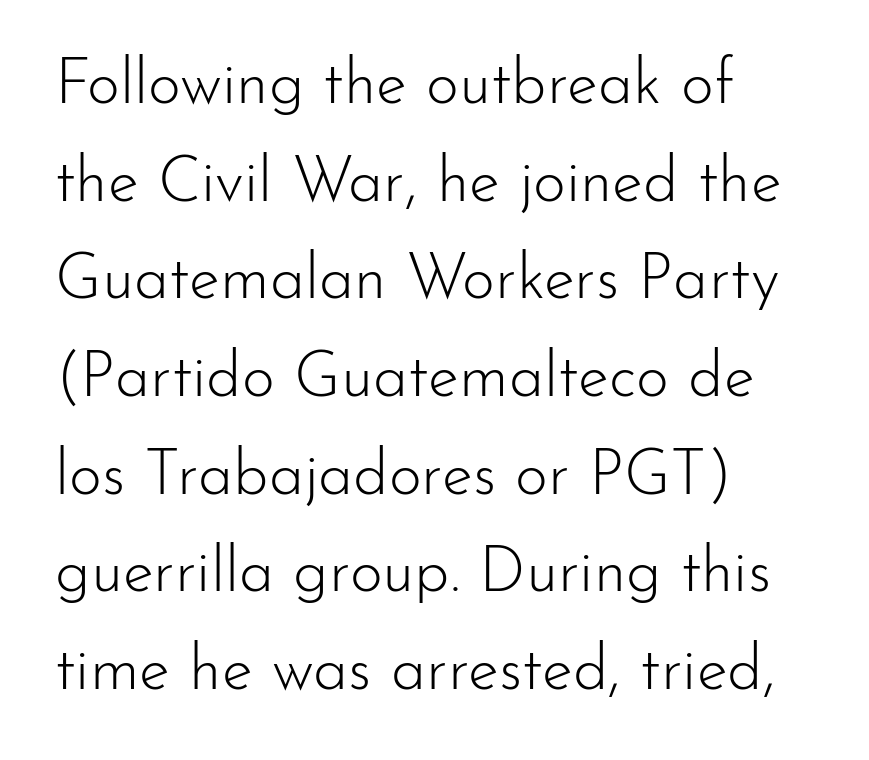
The image shows 63 px light sans-serif type, upright; set left-aligned, normal line spacing (1.55x), normal letter spacing, not underlined; low stroke contrast and a small x-height.
